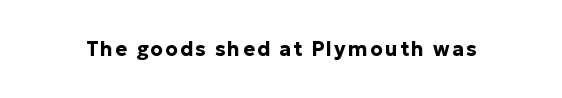
Q: Is the text bold? A: Yes.
Q: Is the text italic (slanted)? A: No, it is upright.
Q: Is the text underlined? A: No.
